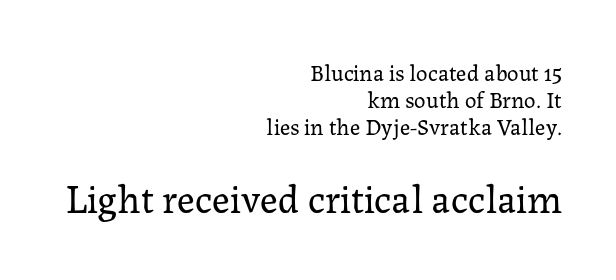
The image shows 40 px regular-weight serif type, upright; set right-aligned, line spacing 1.18x, normal letter spacing, not underlined; the second (bottom) block is 1.74x larger; low stroke contrast and a medium x-height.
